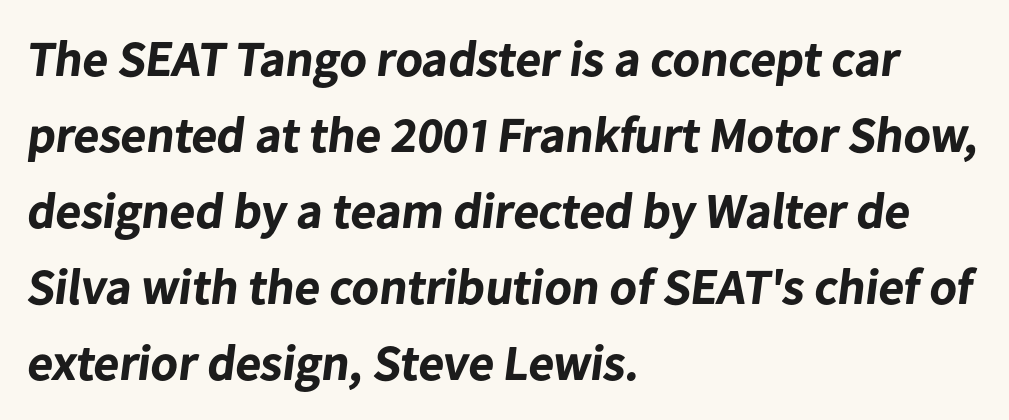
The image shows 50 px bold sans-serif type; set left-aligned, normal line spacing (1.52x), normal letter spacing, not underlined; low stroke contrast and a medium x-height.
